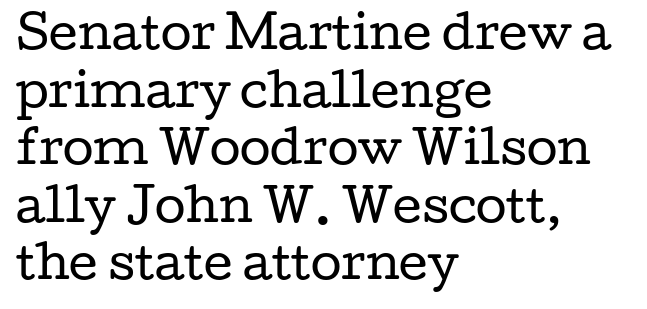
Lines of text with bare space underneath. The passage is arranged the way most books set body copy — flush left. Heft: none added — not bold. Baseline-to-baseline distance is the conventional proportion of letter height.
